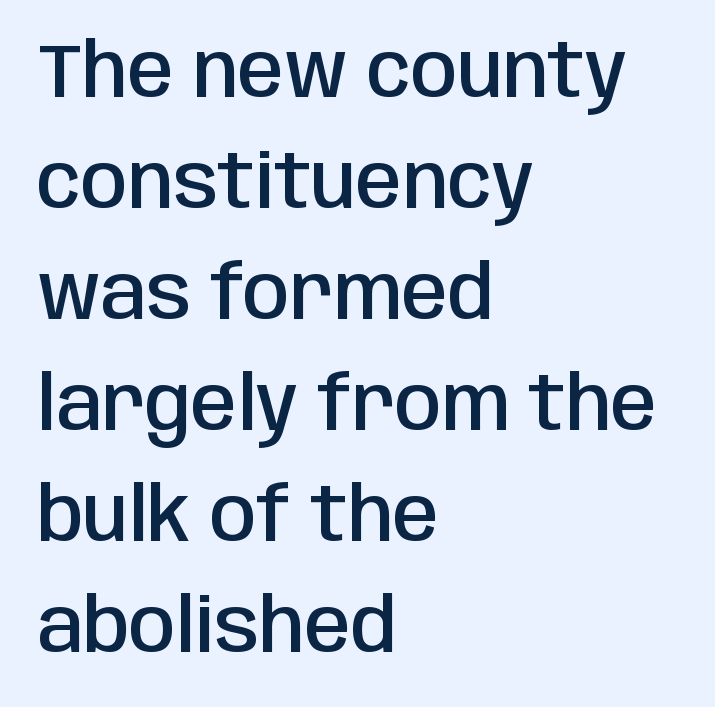
Q: Is the text bold? A: Semi-bold.
Q: Is the text italic (slanted)? A: No, it is upright.
Q: Is the typeface a serif or a sans-serif typeface? A: Sans-serif.
Q: Is the text underlined? A: No.
Q: How is the paragraph aligned? A: Left-aligned.
Q: Is the spacing between letters normal or unusually wide? A: Normal.
Q: Is the spacing between lines tight, normal or loose? A: Normal.
Q: Width (condensed, normal, or wide)? A: Condensed.
Q: Stroke contrast? A: Low.
Q: x-height? A: Large.
Q: Monospaced? A: No.
